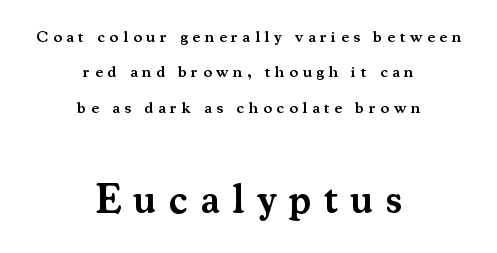
The image shows 41 px semibold serif type, upright; set centered, loose line spacing (2.21x), unusually wide letter spacing (+0.3 em), not underlined; the second (bottom) block is 2.56x larger; medium stroke contrast and a small x-height.
